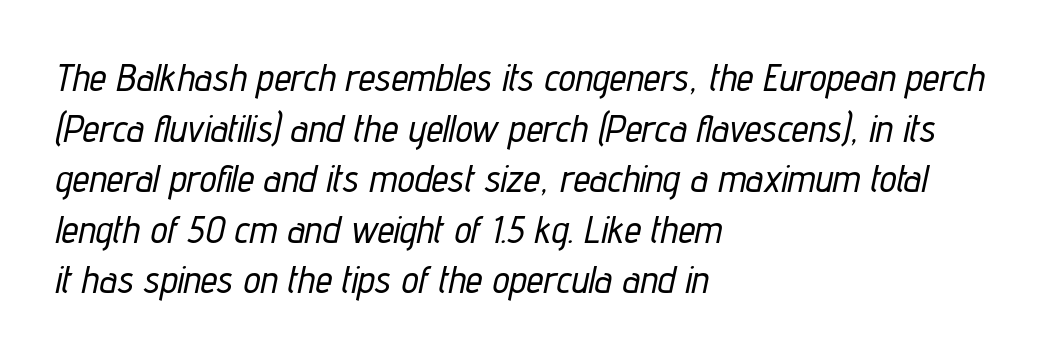
The image shows 38 px condensed type, italic (leaning right); set left-aligned, normal line spacing (1.33x), normal letter spacing, not underlined; low stroke contrast and a medium x-height.
